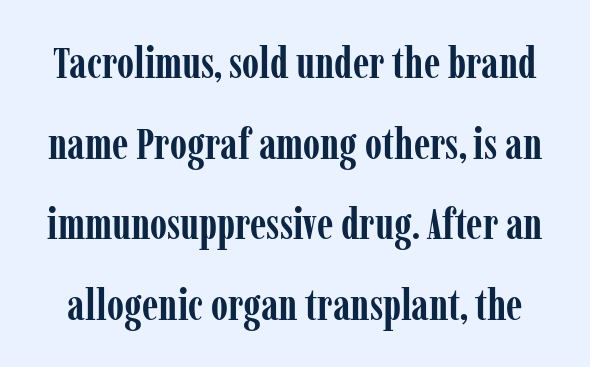
The image shows 44 px semibold, condensed serif type, upright; set line spacing 1.83x, normal letter spacing, not underlined; low stroke contrast and a medium x-height.
